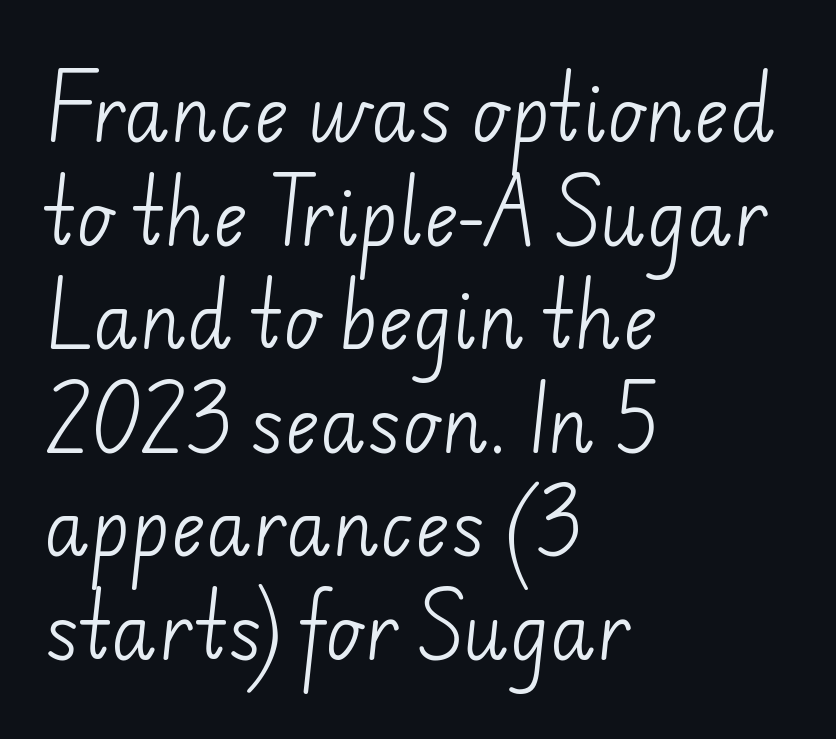
Q: Is the text bold? A: No.
Q: Is the typeface a serif or a sans-serif typeface? A: Sans-serif.
Q: Is the text underlined? A: No.
Q: How is the paragraph aligned? A: Left-aligned.
Q: Is the spacing between letters normal or unusually wide? A: Normal.
Q: Is the spacing between lines tight, normal or loose? A: Normal.
Q: Width (condensed, normal, or wide)? A: Normal.
Q: Stroke contrast? A: Low.
Q: x-height? A: Small.
Q: Monospaced? A: No.
